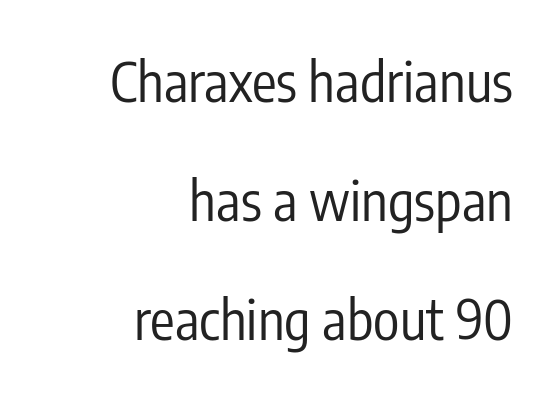
Q: Is the text bold? A: No.
Q: Is the text italic (slanted)? A: No, it is upright.
Q: Is the typeface a serif or a sans-serif typeface? A: Sans-serif.
Q: Is the text underlined? A: No.
Q: How is the paragraph aligned? A: Right-aligned.
Q: Is the spacing between letters normal or unusually wide? A: Normal.
Q: Is the spacing between lines tight, normal or loose? A: Loose.
Q: Width (condensed, normal, or wide)? A: Condensed.
Q: Stroke contrast? A: Low.
Q: x-height? A: Medium.
Q: Monospaced? A: No.
